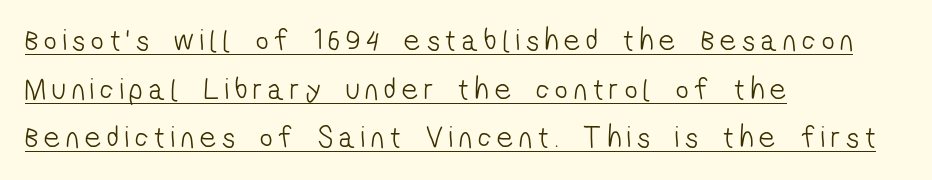
The tracking reads as deliberately expanded to a designer's eye. Underlined type. Does the leading feel generous? No, just average. A typesetter would label this face a sans.
